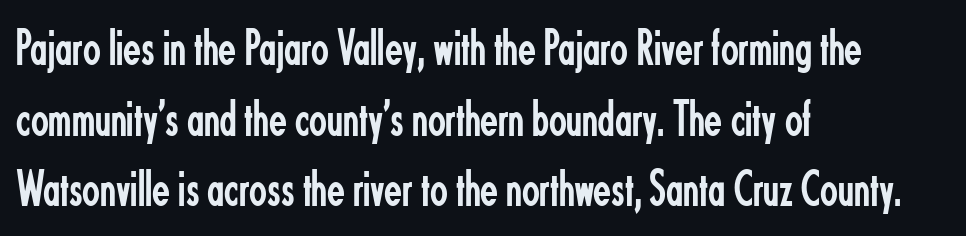
Visually the block forms a straight wall on the left and a jagged coastline on the right. The type sits square on the baseline with zero lean. The glyphs are unaccompanied by any horizontal stroke below them. Nothing heavy about these letters — not bold at all.
